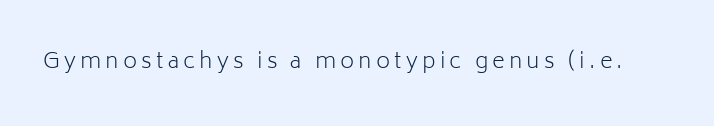
{"italic": "no", "bold": "no", "underline": "no", "glyph_px": 22}
